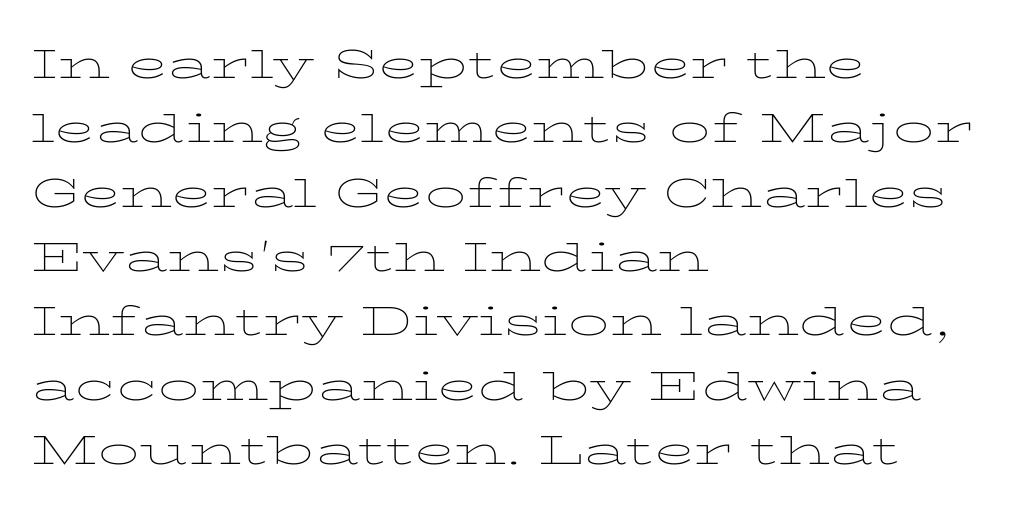
Q: Is the text bold? A: No.
Q: Is the text italic (slanted)? A: No, it is upright.
Q: Is the typeface a serif or a sans-serif typeface? A: Serif.
Q: Is the text underlined? A: No.
Q: How is the paragraph aligned? A: Left-aligned.
Q: Is the spacing between letters normal or unusually wide? A: Normal.
Q: Is the spacing between lines tight, normal or loose? A: Normal.
Q: Width (condensed, normal, or wide)? A: Wide.
Q: Stroke contrast? A: Low.
Q: x-height? A: Medium.
Q: Monospaced? A: No.
